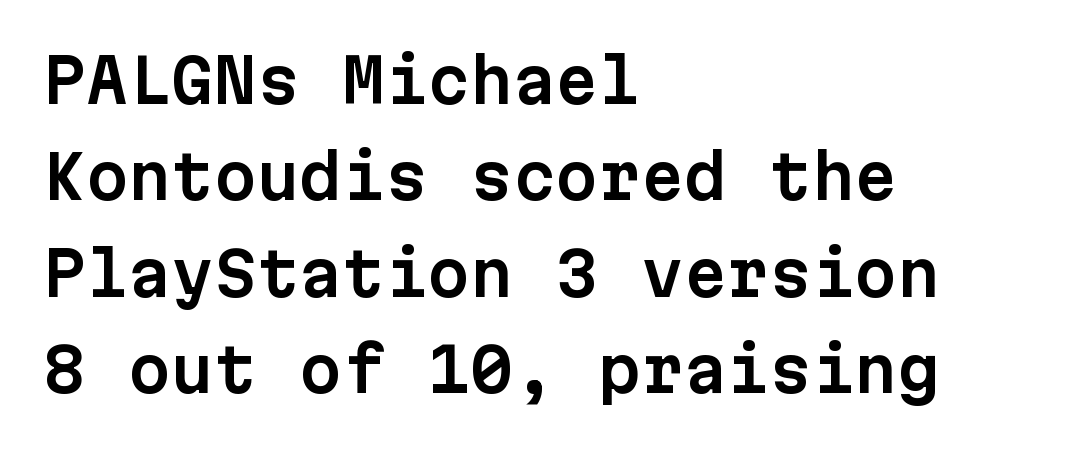
Q: Is the text italic (slanted)? A: No, it is upright.
Q: Is the typeface a serif or a sans-serif typeface? A: Sans-serif.
Q: Is the text underlined? A: No.
Q: How is the paragraph aligned? A: Left-aligned.
Q: Is the spacing between letters normal or unusually wide? A: Normal.
Q: Is the spacing between lines tight, normal or loose? A: Normal.
Q: Width (condensed, normal, or wide)? A: Normal.
Q: Stroke contrast? A: Low.
Q: x-height? A: Medium.
Q: Monospaced? A: Yes.
